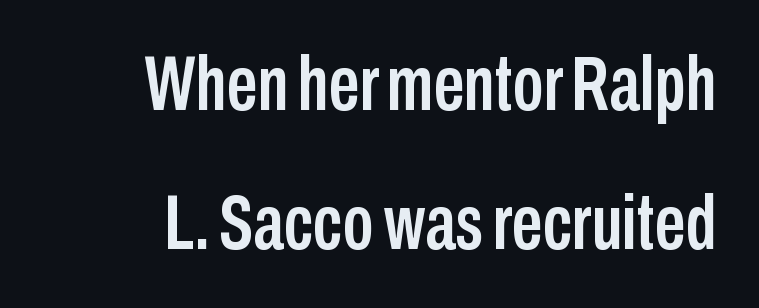
Underline: absent. Is this a fixed-width face? No — the glyphs have proportional, varying widths. The rendering keeps characters at their native spacing. Serif or sans? Sans — the stroke terminals are bare. The font's upright variant was chosen for this text. Alignment: flush right.
